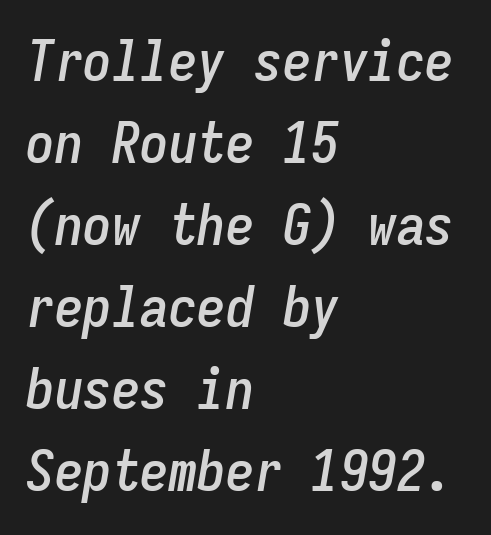
{"italic": "yes", "lean": "right", "slant_degrees": 9, "width": "condensed", "stroke_contrast": "low", "x_height": "medium", "monospaced": "yes", "underline": "no", "align": "left", "line_spacing": "normal", "line_spacing_ratio": 1.44, "letter_spacing": "normal", "letter_spacing_em": 0.0, "glyph_px": 57}
